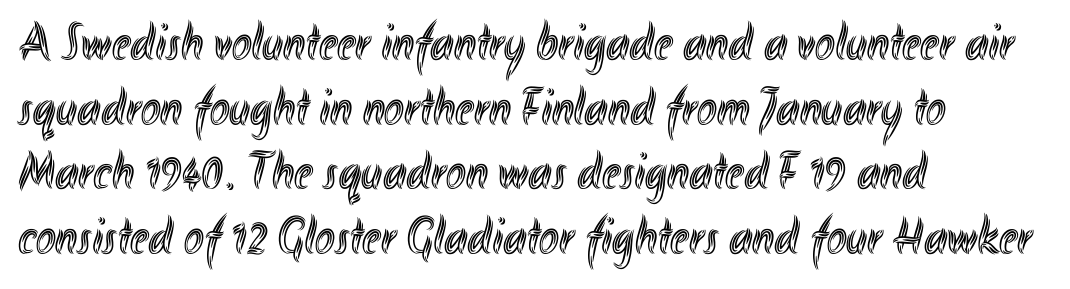
The image shows 53 px condensed type; set left-aligned, line spacing 1.22x, normal letter spacing, not underlined; a small x-height.
